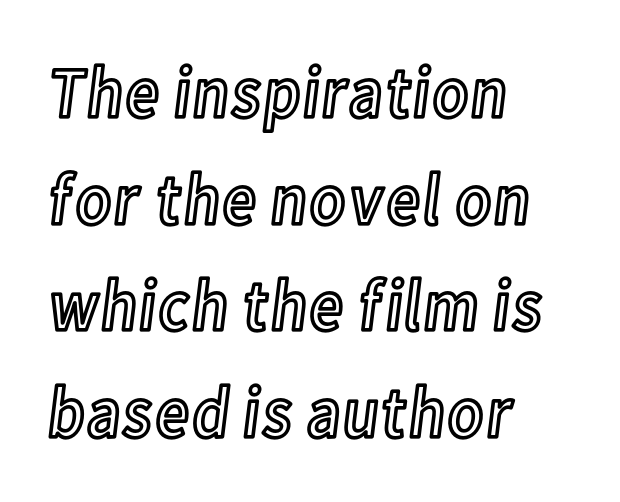
This sample keeps an unexceptional amount of space between lines. Beneath every word, the page is bare. Observe the ordinary spacing: letters are neighbours, not strangers.
